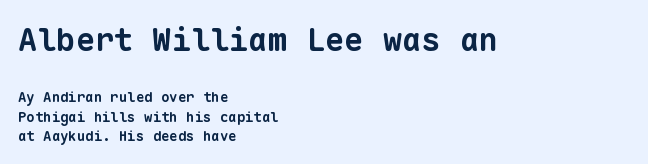
{"serif": "no", "bold": "yes", "weight": "bold", "width": "normal", "stroke_contrast": "low", "x_height": "medium", "monospaced": "yes", "underline": "no", "align": "left", "line_spacing": "normal", "line_spacing_ratio": 1.37, "letter_spacing": "normal", "letter_spacing_em": 0.0, "larger_block": "first", "size_ratio": 2.29, "glyph_px": 32}
